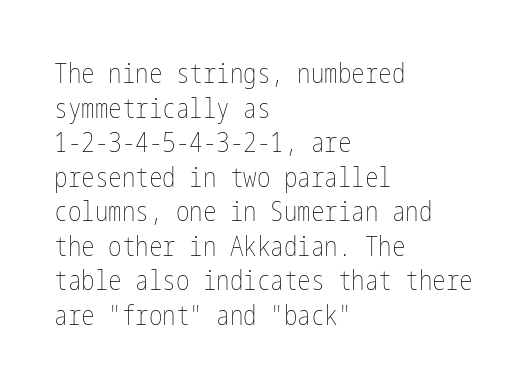
The block of text has a typical density, with ordinary space between rows. Which margin do the lines hug? The left one — the right edge is uneven. The space directly below the letters is spotless. This is the regular roman posture of the typeface. Does extra space separate the letters? No, they use regular spacing.
